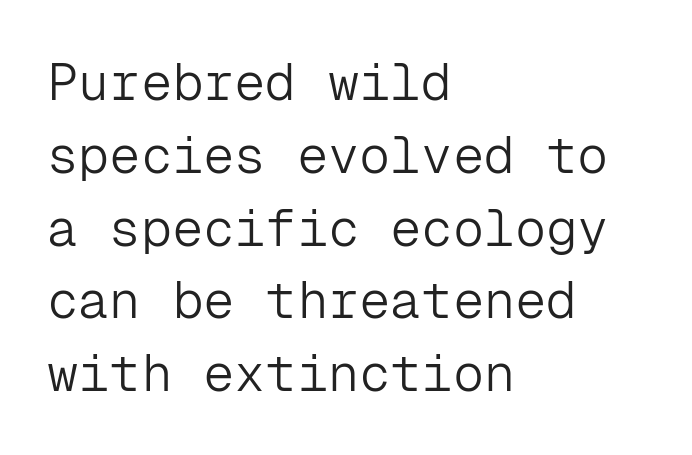
The image shows 52 px light sans-serif type, upright, monospaced; set left-aligned, normal line spacing (1.4x), normal letter spacing, not underlined; low stroke contrast and a medium x-height.
